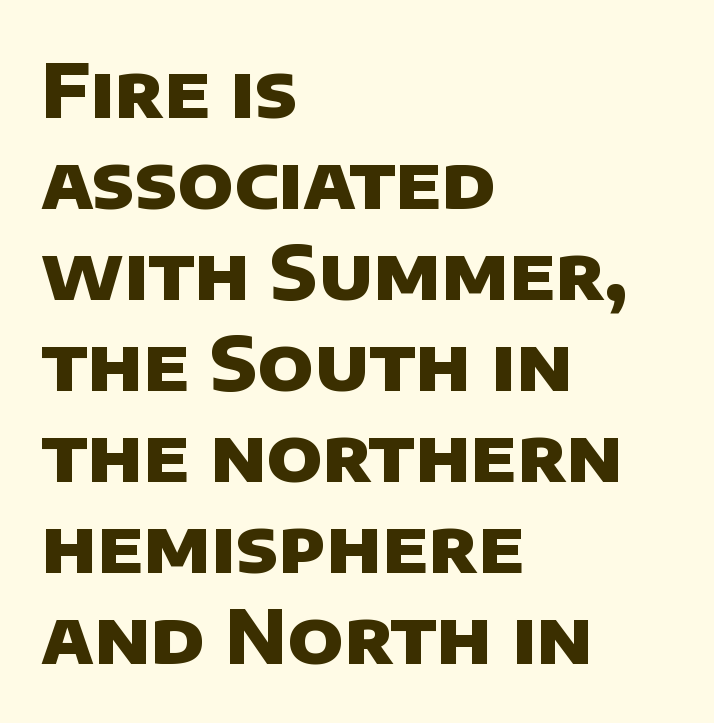
Set as a true bold cut, around the 700 mark. Here the designer chose a conventional face with non-uniform glyph widths. The passage shown is not underscored anywhere. The text was rendered using a sans face with plain stroke endings.
